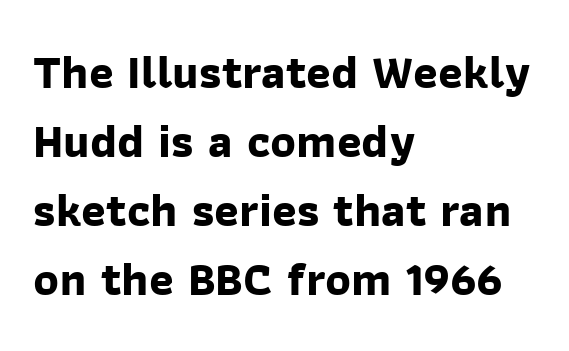
{"serif": "no", "bold": "yes", "weight": "bold", "width": "normal", "stroke_contrast": "low", "x_height": "medium", "monospaced": "no", "underline": "no", "align": "left", "line_spacing": "normal", "line_spacing_ratio": 1.47, "letter_spacing": "normal", "letter_spacing_em": 0.0, "glyph_px": 47}
